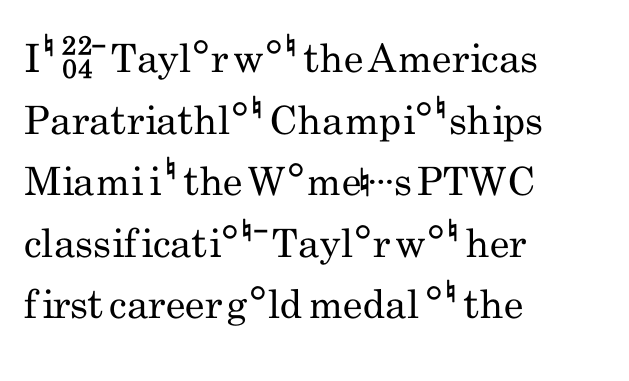
{"serif": "no", "italic": "no", "bold": "no", "weight": "regular", "width": "condensed", "stroke_contrast": "low", "x_height": "small", "monospaced": "no", "underline": "no", "align": "left", "line_spacing": "normal", "line_spacing_ratio": 1.58, "letter_spacing": "normal", "letter_spacing_em": 0.0, "glyph_px": 39}
